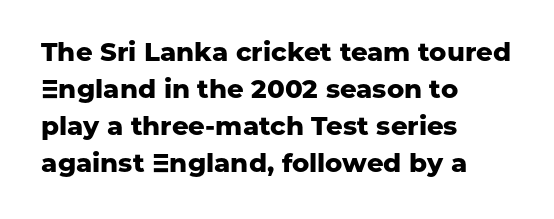
{"italic": "no", "bold": "yes", "underline": "no", "align": "left", "line_spacing": "normal", "line_spacing_ratio": 1.42, "letter_spacing": "normal", "letter_spacing_em": 0.0, "glyph_px": 26}
